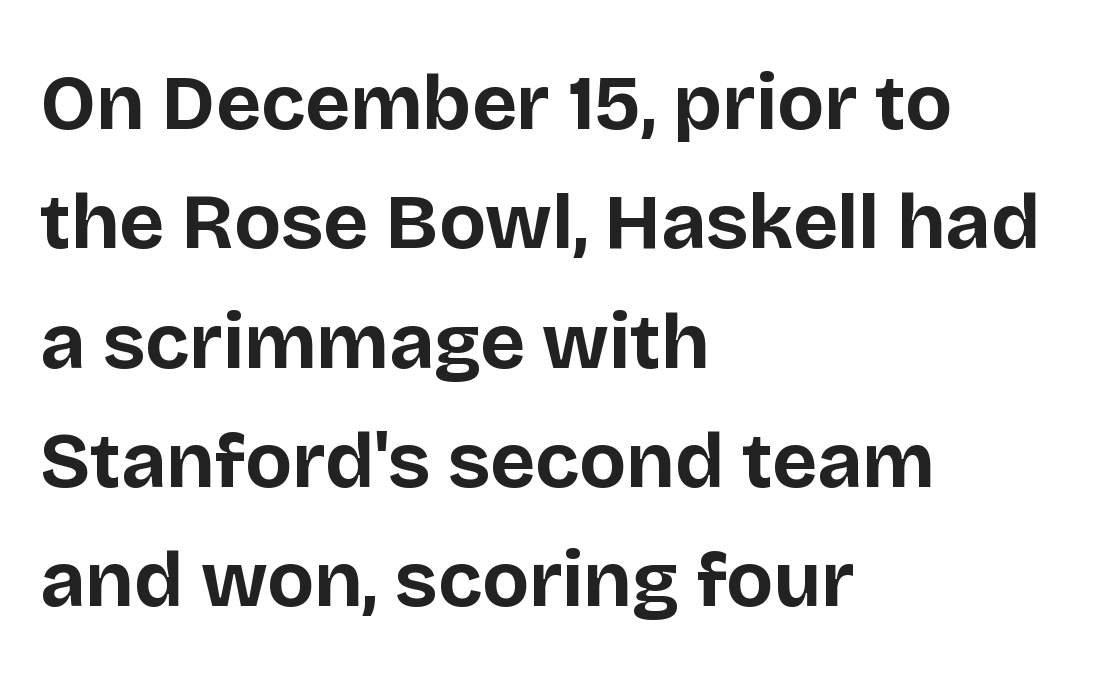
{"serif": "no", "italic": "no", "bold": "yes", "weight": "bold", "width": "normal", "stroke_contrast": "low", "x_height": "large", "monospaced": "no", "underline": "no", "align": "left", "line_spacing": "normal", "line_spacing_ratio": 1.53, "letter_spacing": "normal", "letter_spacing_em": 0.0, "glyph_px": 78}
